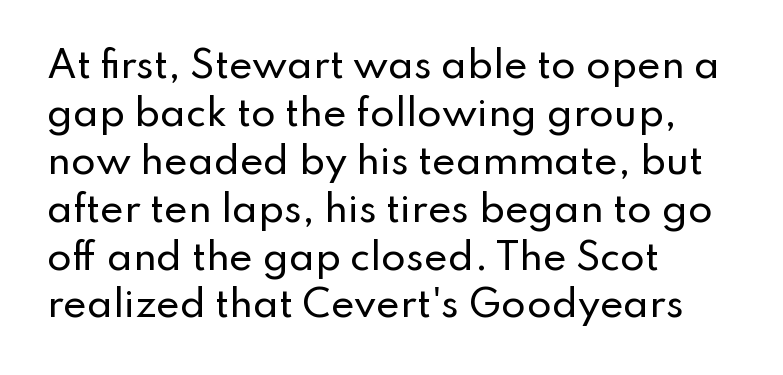
{"serif": "no", "italic": "no", "width": "normal", "stroke_contrast": "low", "x_height": "small", "monospaced": "no", "underline": "no", "align": "left", "line_spacing": "normal", "line_spacing_ratio": 1.33, "letter_spacing": "normal", "letter_spacing_em": 0.0, "glyph_px": 36}
